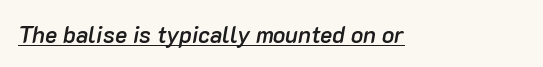
Emphasis by weight is partial: semibold. Spacing between characters is what you'd get straight out of the box. These characters rest on top of a visible drawn line. It's the slanting kind of type.
